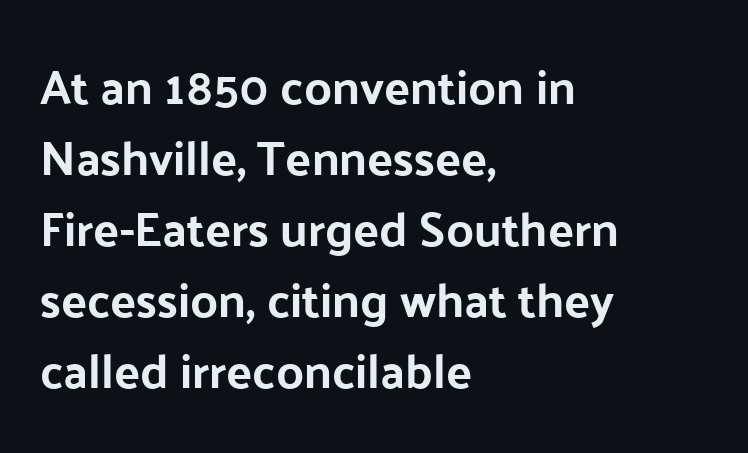
{"serif": "no", "italic": "no", "width": "normal", "stroke_contrast": "low", "x_height": "medium", "monospaced": "no", "underline": "no", "align": "left", "line_spacing": "normal", "line_spacing_ratio": 1.48, "letter_spacing": "normal", "letter_spacing_em": 0.0, "glyph_px": 48}
